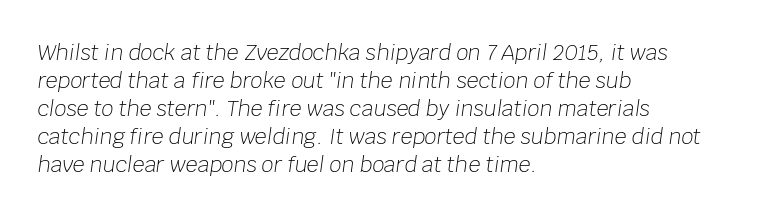
No word sits above an underline. Typeset ragged right — the left edge is the straight one. Nothing unusual about the tracking: characters are spaced as the font intends. Weight: in the light-to-regular range.
